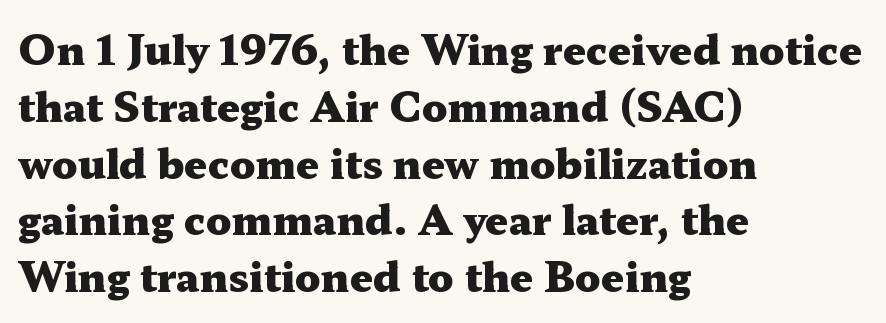
{"serif": "yes", "italic": "no", "bold": "yes", "weight": "heavy", "width": "wide", "stroke_contrast": "medium", "x_height": "medium", "monospaced": "no", "underline": "no", "align": "left", "line_spacing": "normal", "line_spacing_ratio": 1.42, "letter_spacing": "normal", "letter_spacing_em": 0.0, "glyph_px": 40}
